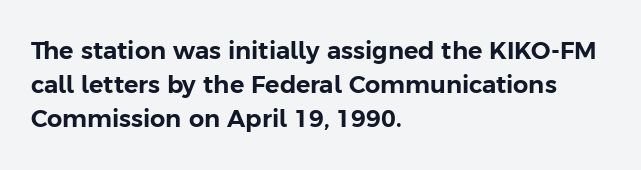
{"italic": "no", "underline": "no", "align": "left", "line_spacing": "normal", "line_spacing_ratio": 1.42, "letter_spacing": "normal", "letter_spacing_em": 0.0, "glyph_px": 24}
